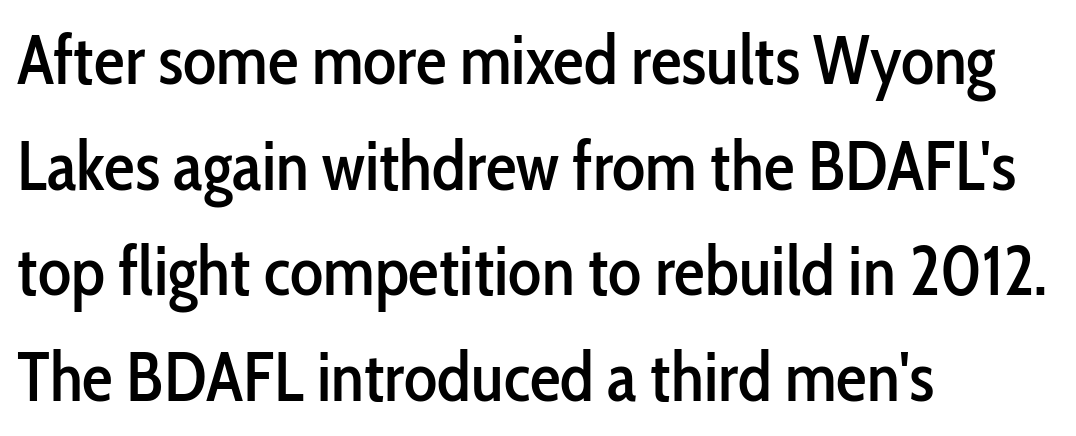
{"serif": "no", "italic": "no", "width": "condensed", "stroke_contrast": "low", "x_height": "medium", "monospaced": "no", "underline": "no", "align": "left", "line_spacing": "normal", "line_spacing_ratio": 1.53, "letter_spacing": "normal", "letter_spacing_em": 0.0, "glyph_px": 69}
